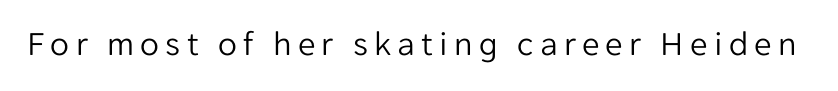
Q: Is the text bold? A: No.
Q: Is the text italic (slanted)? A: No, it is upright.
Q: Is the typeface a serif or a sans-serif typeface? A: Sans-serif.
Q: Is the text underlined? A: No.
Q: Width (condensed, normal, or wide)? A: Normal.
Q: Stroke contrast? A: Low.
Q: x-height? A: Medium.
Q: Monospaced? A: No.
